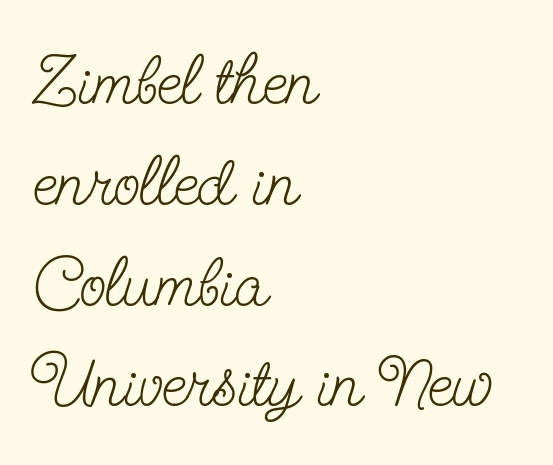
The image shows 70 px light, condensed serif type; set left-aligned, normal line spacing (1.44x), normal letter spacing, not underlined; low stroke contrast and a small x-height.
